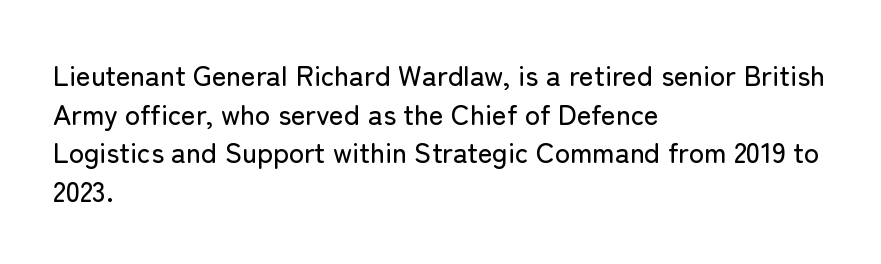
Leftover space on each line is placed entirely after the last word. Grotesque or geometric, the face here clearly has no serifs. Notice how the stems are strictly vertical — no italics here. The gap between lines stays unmarked. The face used here is proportionally spaced, like ordinary book or web type. The vertical gap from one line to the next is medium.
